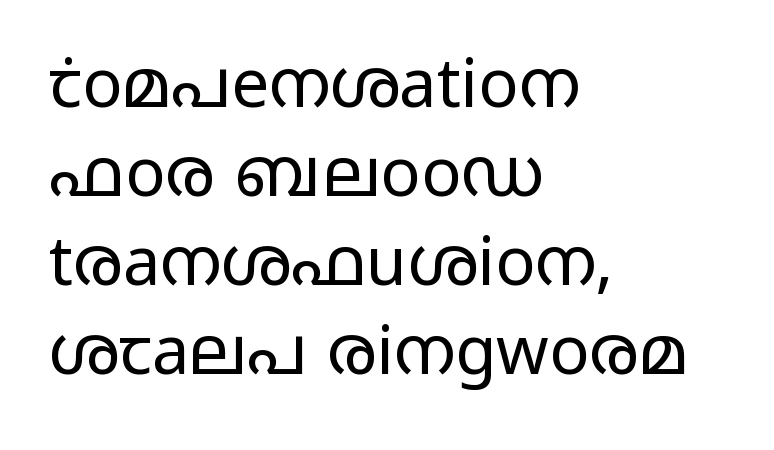
The face used here is proportionally spaced, like ordinary book or web type. Letter spacing: default. Which margin do the lines hug? The left one — the right edge is uneven. The glyphs are unaccompanied by any horizontal stroke below them. Type style note: lacks serifs.
